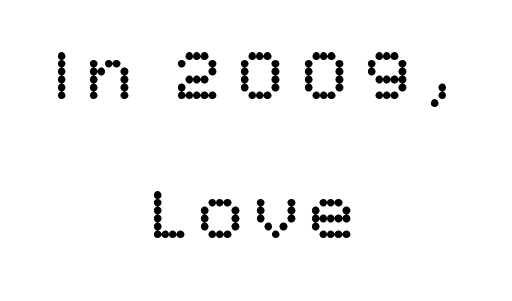
Q: Is the text bold? A: No.
Q: Is the text italic (slanted)? A: No, it is upright.
Q: Is the typeface a serif or a sans-serif typeface? A: Sans-serif.
Q: Is the text underlined? A: No.
Q: How is the paragraph aligned? A: Centered.
Q: Width (condensed, normal, or wide)? A: Normal.
Q: Stroke contrast? A: Low.
Q: x-height? A: Large.
Q: Monospaced? A: No.
